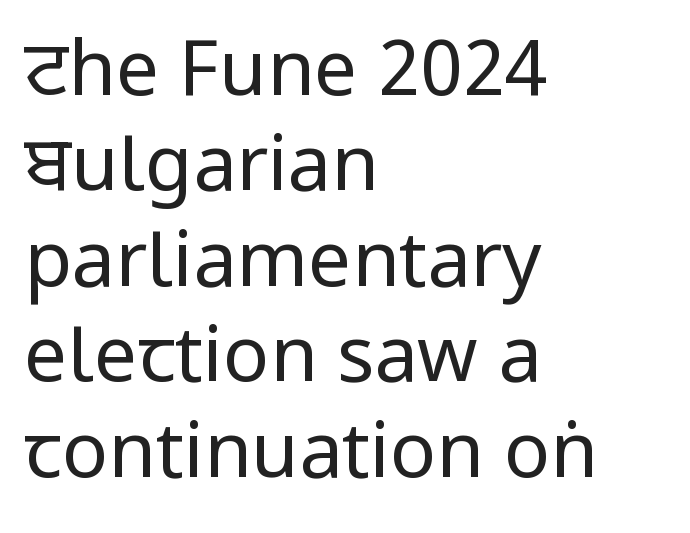
The paragraph shown leans on its left margin. A roman cut, with each character standing at attention. Vertical stems look standard width or narrower in stroke. Here the glyphs are tracked normally, forming tight word shapes.
